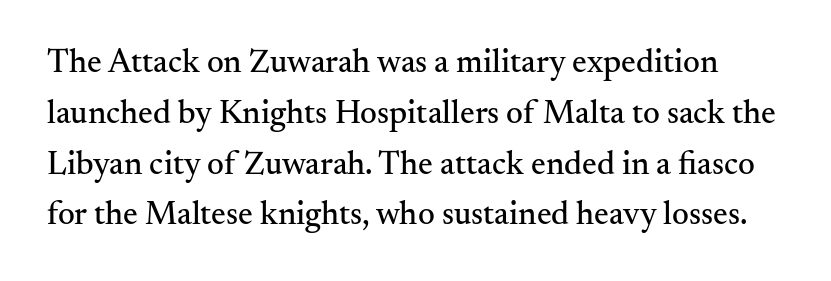
Q: Is the text italic (slanted)? A: No, it is upright.
Q: Is the typeface a serif or a sans-serif typeface? A: Serif.
Q: Is the text underlined? A: No.
Q: Is the spacing between letters normal or unusually wide? A: Normal.
Q: Is the spacing between lines tight, normal or loose? A: Normal.
Q: Width (condensed, normal, or wide)? A: Normal.
Q: Stroke contrast? A: Medium.
Q: x-height? A: Small.
Q: Monospaced? A: No.
